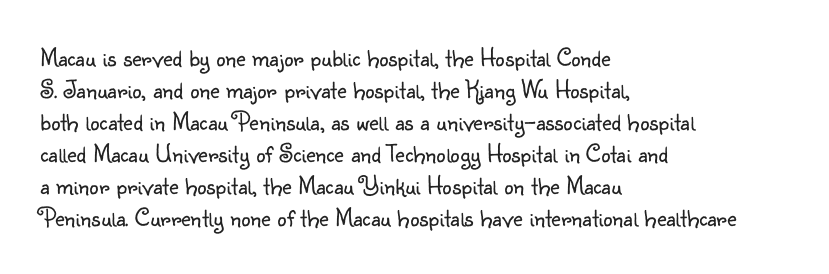
The passage shown is not underscored anywhere. Words appear dense and cohesive because spacing is normal. Alignment: flush left. Unlike italic type, these characters show no tilt at all.
